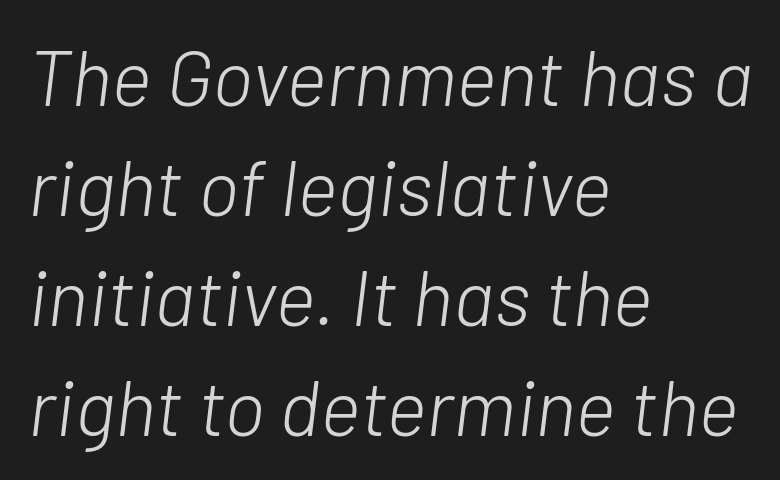
Compared with a typical body face, this is equally light or lighter still. Compared with ordinary roman type, these characters are visibly tilted. Students, observe: this is what conventionally led text looks like. Character widths vary here, with narrow letters taking less room than wide ones. A student would call this left alignment; a typographer would say flush left, rag right. This sample uses plain, unmodified letter spacing.
